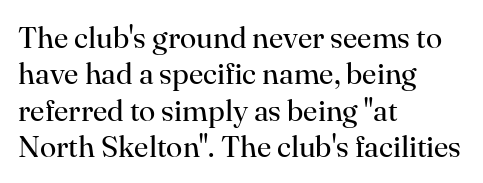
This is not heavy type; no bold has been used. A clean baseline with only descenders dipping below it. Classification — serif. Character widths vary here, with narrow letters taking less room than wide ones.
